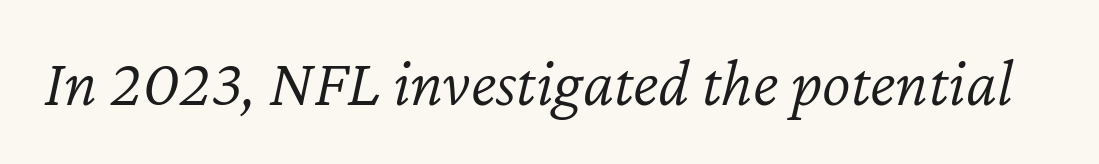
Looks like regular typesetting: each glyph gets only the width it needs. Emphasis-style slanted type is in use. Here the glyphs are tracked normally, forming tight word shapes. The words here are not underlined.
